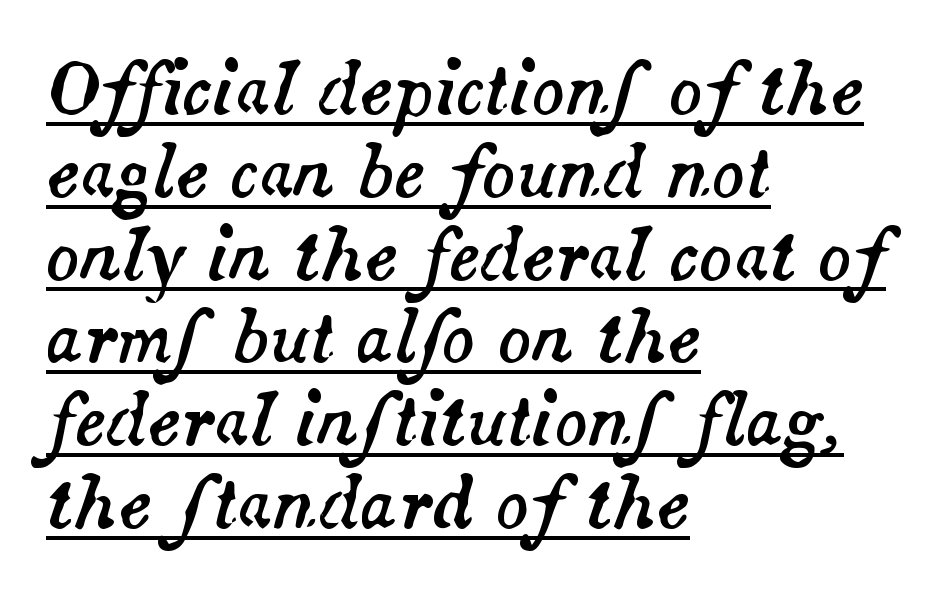
Q: Is the text italic (slanted)? A: Yes, it leans right by about 14 degrees.
Q: Is the text underlined? A: Yes.
Q: How is the paragraph aligned? A: Left-aligned.
Q: Is the spacing between letters normal or unusually wide? A: Normal.
Q: Width (condensed, normal, or wide)? A: Normal.
Q: Stroke contrast? A: Medium.
Q: x-height? A: Small.
Q: Monospaced? A: No.
